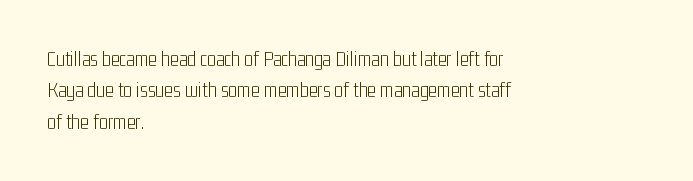
{"italic": "no", "bold": "no", "underline": "no", "align": "left", "line_spacing": "normal", "line_spacing_ratio": 1.49, "letter_spacing": "normal", "letter_spacing_em": 0.0, "glyph_px": 21}
